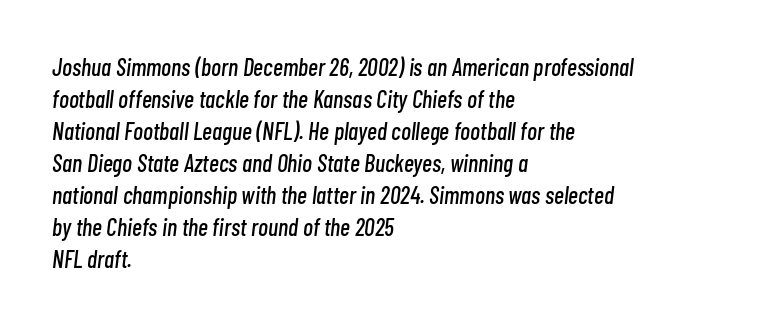
Q: Is the text italic (slanted)? A: Yes, it leans right by about 7 degrees.
Q: Is the text underlined? A: No.
Q: How is the paragraph aligned? A: Left-aligned.
Q: Is the spacing between letters normal or unusually wide? A: Normal.
Q: Is the spacing between lines tight, normal or loose? A: Normal.
